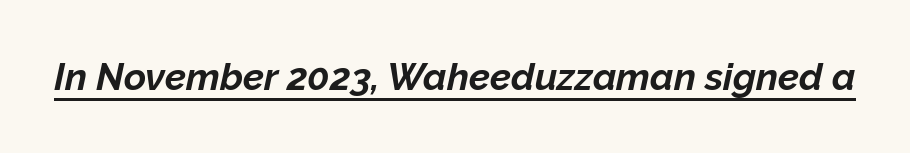
Q: Is the text bold? A: Yes.
Q: Is the text italic (slanted)? A: Yes, it leans right by about 12 degrees.
Q: Is the text underlined? A: Yes.
Q: Is the spacing between letters normal or unusually wide? A: Normal.
Q: Width (condensed, normal, or wide)? A: Normal.
Q: Stroke contrast? A: Low.
Q: x-height? A: Medium.
Q: Monospaced? A: No.
